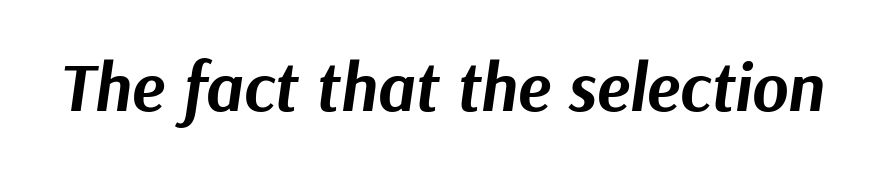
The image shows 69 px bold type, italic (leaning right); set normal letter spacing, not underlined; medium stroke contrast and a medium x-height.
